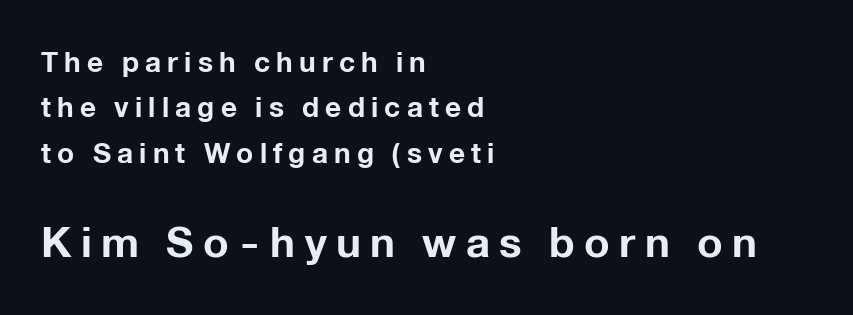
{"serif": "no", "italic": "no", "bold": "yes", "weight": "bold", "width": "normal", "stroke_contrast": "low", "x_height": "medium", "monospaced": "no", "underline": "no", "align": "left", "line_spacing": "normal", "line_spacing_ratio": 1.62, "letter_spacing": "wide", "letter_spacing_em": 0.22, "larger_block": "second", "size_ratio": 1.5, "glyph_px": 42}
